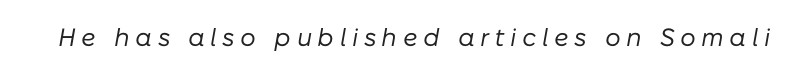
The image shows 25 px text type, italic (leaning right); set unusually wide letter spacing (+0.22 em), not underlined.
